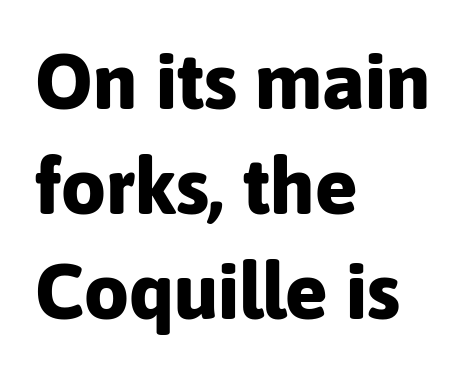
Q: Is the text bold? A: Yes.
Q: Is the text italic (slanted)? A: No, it is upright.
Q: Is the typeface a serif or a sans-serif typeface? A: Sans-serif.
Q: Is the text underlined? A: No.
Q: How is the paragraph aligned? A: Left-aligned.
Q: Is the spacing between letters normal or unusually wide? A: Normal.
Q: Is the spacing between lines tight, normal or loose? A: Normal.
Q: Width (condensed, normal, or wide)? A: Normal.
Q: Stroke contrast? A: Low.
Q: x-height? A: Medium.
Q: Monospaced? A: No.
